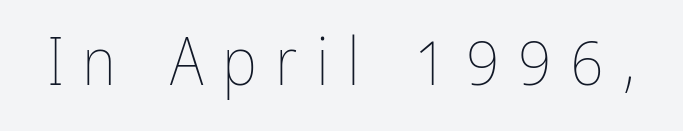
Q: Is the text bold? A: No.
Q: Is the text italic (slanted)? A: No, it is upright.
Q: Is the text underlined? A: No.
Q: Is the spacing between letters normal or unusually wide? A: Unusually wide.
Q: Width (condensed, normal, or wide)? A: Condensed.
Q: Stroke contrast? A: Low.
Q: x-height? A: Medium.
Q: Monospaced? A: No.
